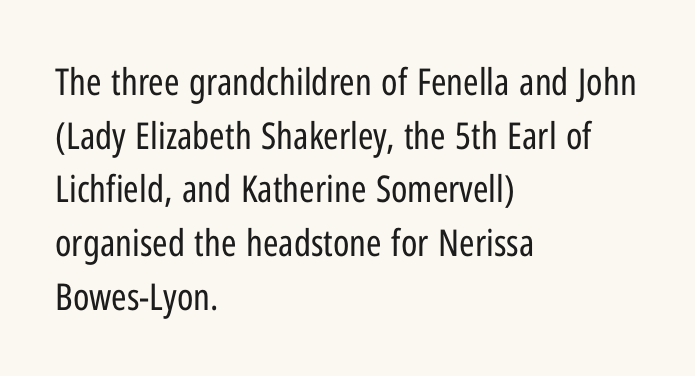
To sum up the face: it is a sans, with no serifs. The lines in this sample share a left origin and differ only in where they stop. Spacing verdict: proportional, widths tailored to each character. Horizontal bands of white between lines are of average thickness. Anything drawn beneath the words? Only blank space.
